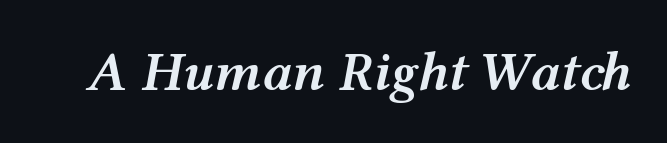
{"italic": "yes", "lean": "right", "slant_degrees": 12, "bold": "semi", "weight": "semibold", "width": "wide", "stroke_contrast": "medium", "x_height": "medium", "monospaced": "no", "underline": "no", "letter_spacing": "normal", "letter_spacing_em": 0.0, "glyph_px": 56}
